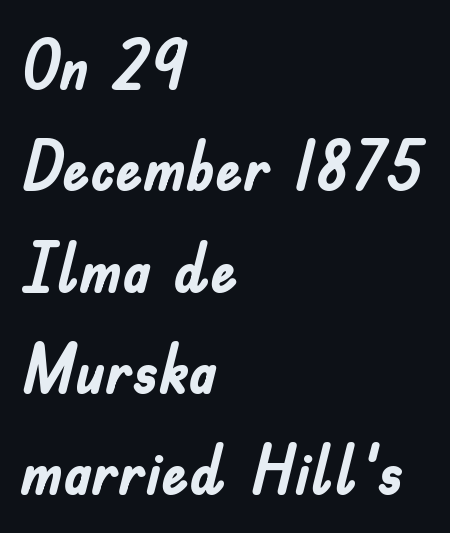
The image shows 68 px semibold, condensed sans-serif type; set left-aligned, normal line spacing (1.49x), normal letter spacing, not underlined; low stroke contrast and a small x-height.
